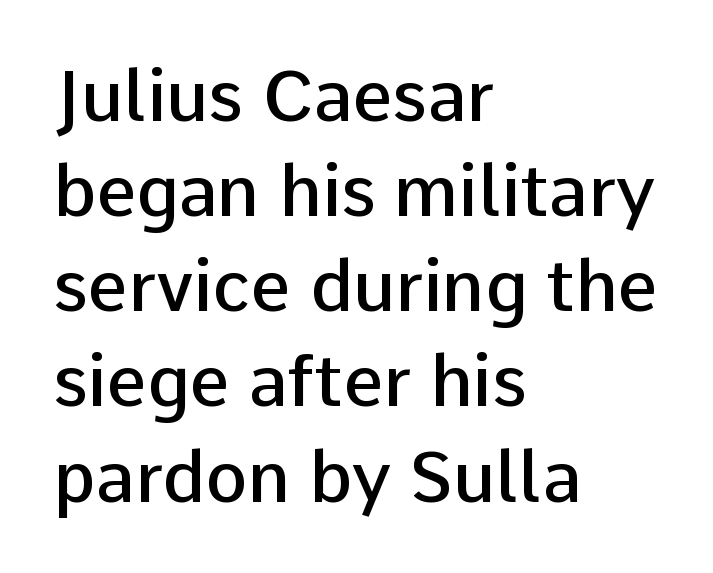
{"serif": "no", "italic": "no", "bold": "semi", "weight": "semibold", "width": "normal", "stroke_contrast": "low", "x_height": "medium", "monospaced": "no", "underline": "no", "align": "left", "line_spacing": "normal", "line_spacing_ratio": 1.34, "letter_spacing": "normal", "letter_spacing_em": 0.0, "glyph_px": 71}
